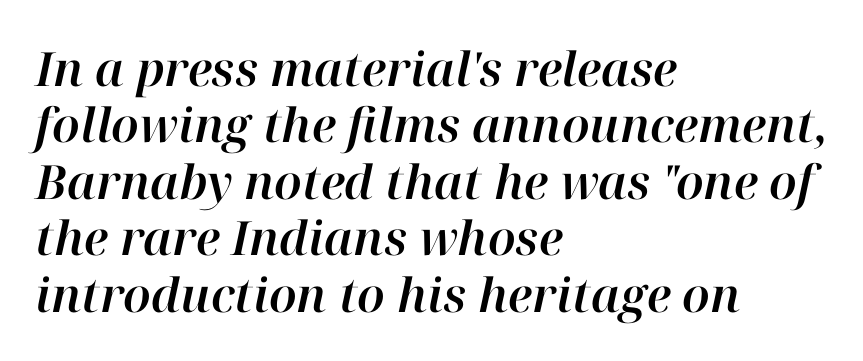
The baseline area is clear. A classic flush-left, rag-right setting is used for this passage. The axis of the letterforms is tilted away from vertical. This rendering leaves character spacing at its baseline value. Looks like regular typesetting: each glyph gets only the width it needs.
